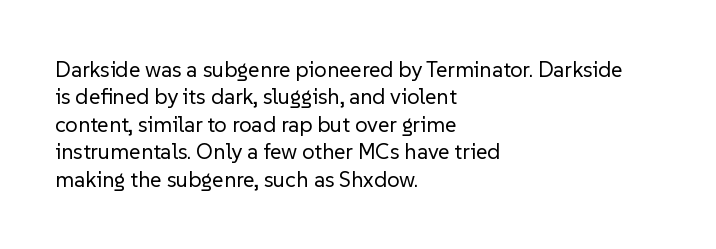
Q: Is the text bold? A: No.
Q: Is the text italic (slanted)? A: No, it is upright.
Q: Is the text underlined? A: No.
Q: How is the paragraph aligned? A: Left-aligned.
Q: Is the spacing between letters normal or unusually wide? A: Normal.
Q: Is the spacing between lines tight, normal or loose? A: Normal.
